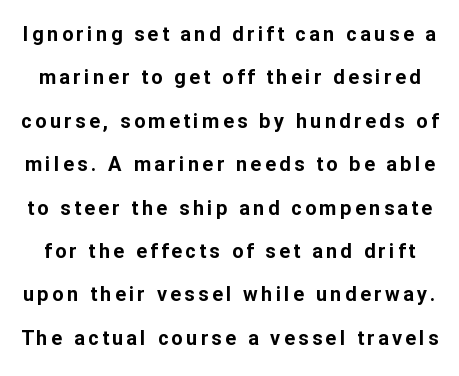
The image shows 20 px bold type, upright; set loose line spacing (2.17x), not underlined.
